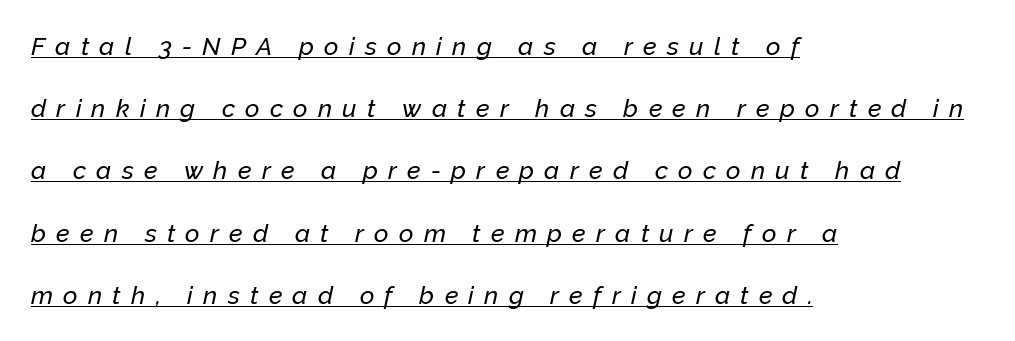
{"italic": "yes", "lean": "right", "slant_degrees": 12, "underline": "yes", "align": "left", "line_spacing": "loose", "line_spacing_ratio": 2.49, "letter_spacing": "wide", "letter_spacing_em": 0.41, "glyph_px": 25}
